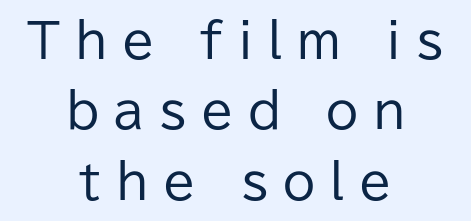
{"serif": "no", "italic": "no", "bold": "no", "weight": "regular", "width": "normal", "stroke_contrast": "low", "x_height": "medium", "monospaced": "no", "underline": "no", "align": "center", "line_spacing": "normal", "line_spacing_ratio": 1.5, "letter_spacing": "wide", "letter_spacing_em": 0.31, "glyph_px": 47}
